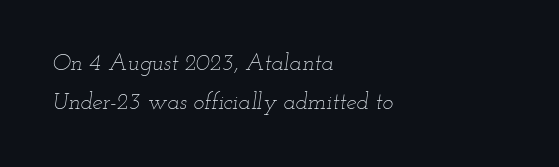
{"italic": "yes", "lean": "right", "slant_degrees": 12, "bold": "no", "underline": "no", "align": "left", "line_spacing": "normal", "line_spacing_ratio": 1.68, "letter_spacing": "normal", "letter_spacing_em": 0.0, "glyph_px": 23}
